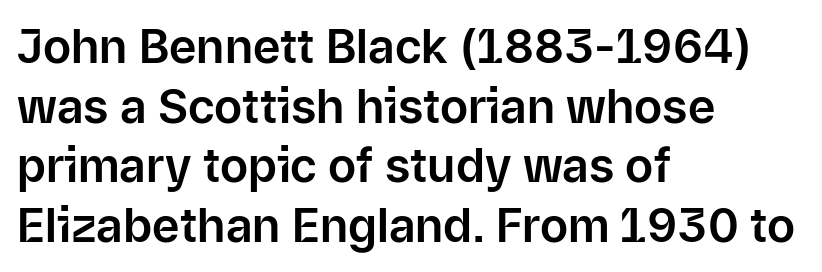
{"serif": "no", "italic": "no", "width": "normal", "stroke_contrast": "low", "x_height": "medium", "monospaced": "no", "underline": "no", "align": "left", "line_spacing": "normal", "line_spacing_ratio": 1.27, "letter_spacing": "normal", "letter_spacing_em": 0.0, "glyph_px": 47}
